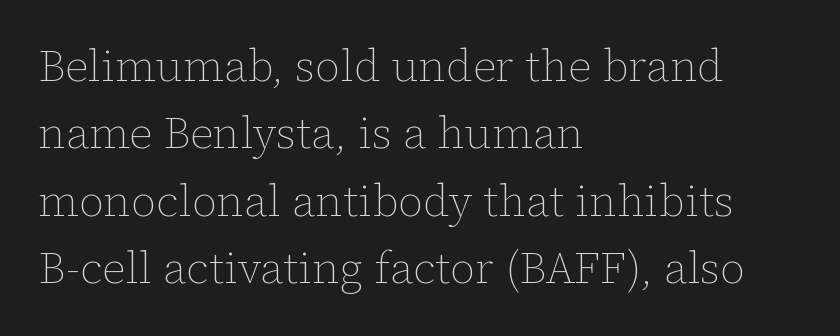
Think standard paragraph weight, or any step lighter than that. You could not count columns in this text — the font is proportionally spaced. A bare baseline throughout the passage. A typesetter would mark this as roman, not italic.
